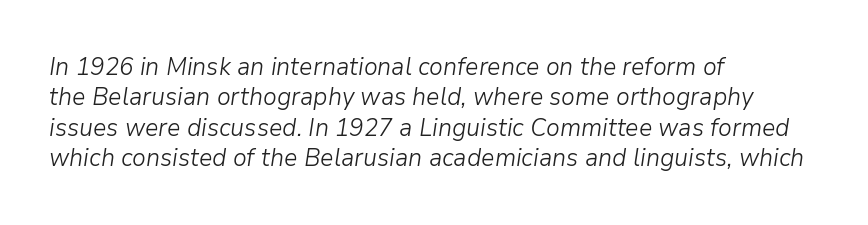
{"italic": "yes", "lean": "right", "slant_degrees": 9, "bold": "no", "underline": "no", "align": "left", "line_spacing_ratio": 1.22, "letter_spacing": "normal", "letter_spacing_em": 0.0, "glyph_px": 25}
